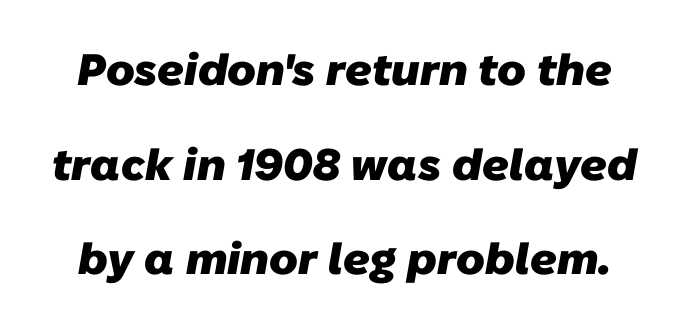
{"serif": "no", "bold": "yes", "weight": "heavy", "width": "normal", "stroke_contrast": "low", "x_height": "medium", "monospaced": "no", "underline": "no", "line_spacing": "loose", "line_spacing_ratio": 2.15, "letter_spacing": "normal", "letter_spacing_em": 0.0, "glyph_px": 44}
